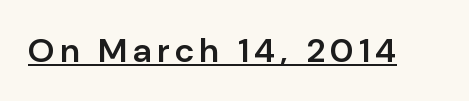
Observe the absence of serifs on each vertical stroke in this sample. The letters stand upright; this is a roman face. Spacing verdict: proportional, widths tailored to each character. In terms of weight, the rendering is demibold, just under bold. A continuous stroke trails under the words, as in a hyperlink.
